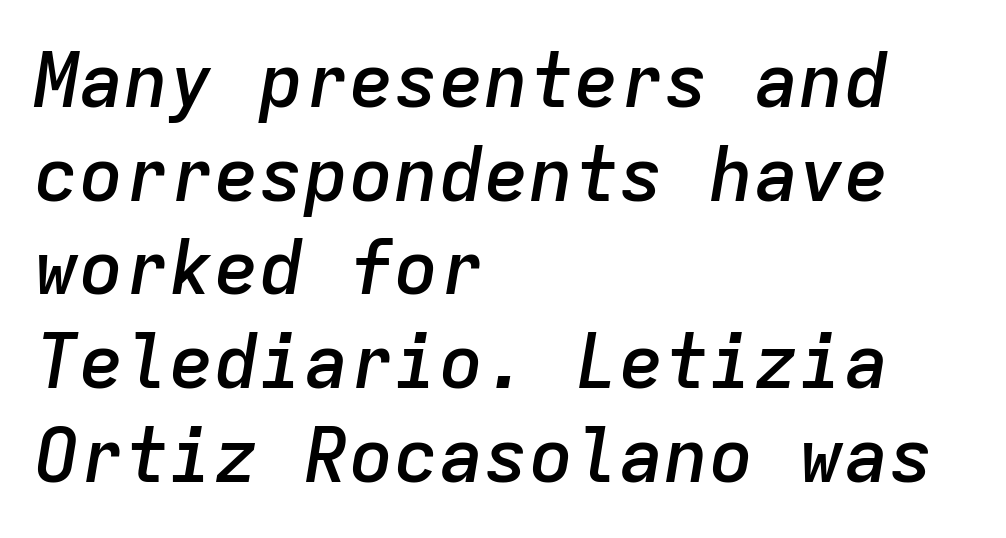
The image shows 75 px semibold type, italic (leaning right), monospaced; set left-aligned, normal line spacing (1.25x), normal letter spacing, not underlined; low stroke contrast and a medium x-height.
